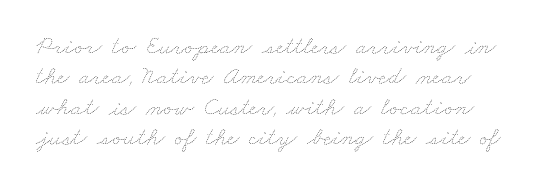
Any mark beneath the type? The region is blank. The face looks like a standard text weight, possibly lighter. The letters sit at their default tracking, neither squeezed nor spread.
